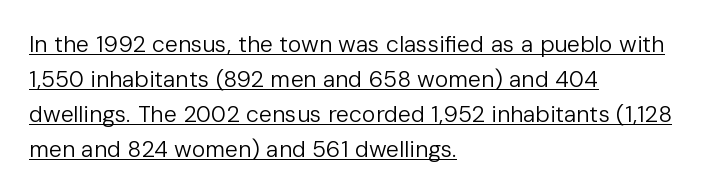
Q: Is the text bold? A: No.
Q: Is the text italic (slanted)? A: No, it is upright.
Q: Is the text underlined? A: Yes.
Q: How is the paragraph aligned? A: Left-aligned.
Q: Is the spacing between letters normal or unusually wide? A: Normal.
Q: Is the spacing between lines tight, normal or loose? A: Normal.
